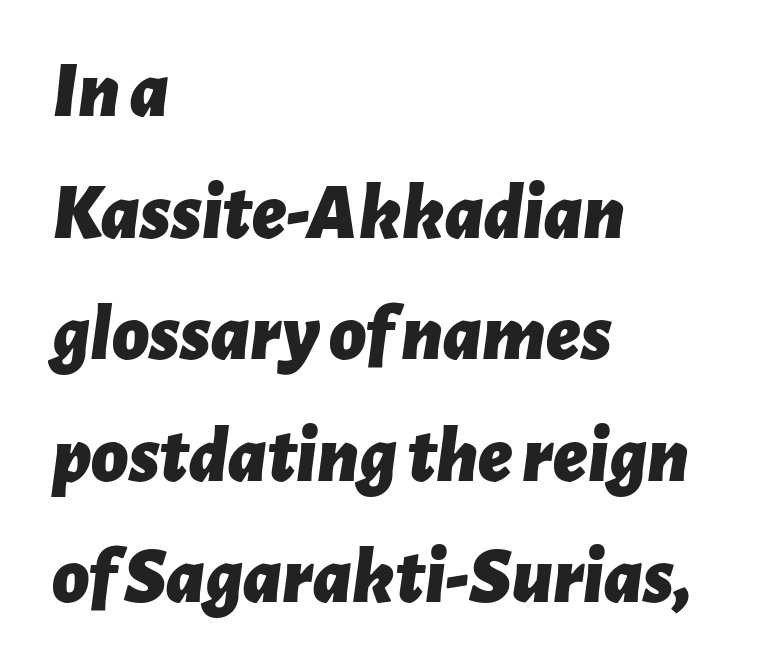
These lines were composed using italics. Is the letter spacing exaggerated? No — it looks like the ordinary default. Vertical spacing — default. Layout note: lines flush left. The specimen omits any rule beneath the text block's lines.
